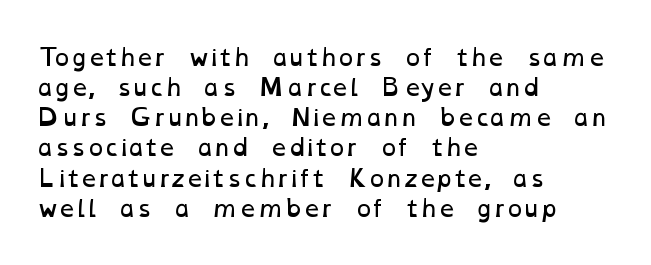
The gaps between neighbouring characters are ordinary and unremarkable. Left-aligned paragraph, ragged on the right. Weight: in the light-to-regular range. Honestly, there is no underline to notice here at all. These lines sit exactly where default settings would place them.
